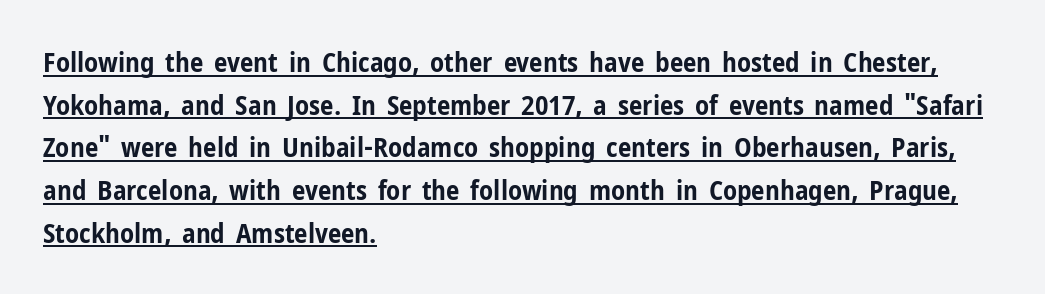
The image shows 27 px bold type, upright; set left-aligned, normal line spacing (1.58x), normal letter spacing, underlined.
